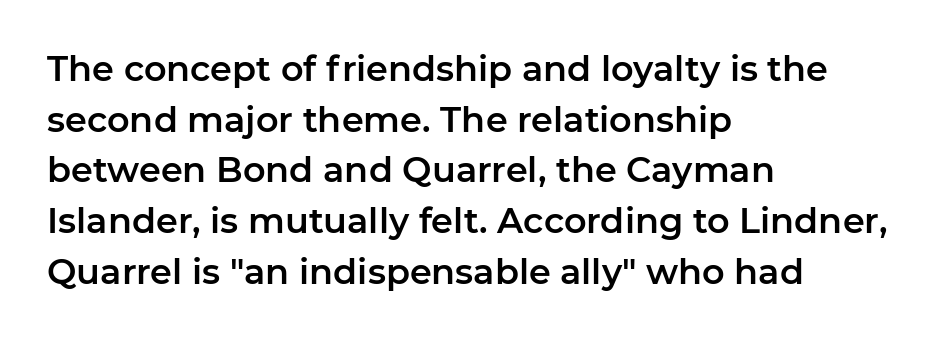
Q: Is the text italic (slanted)? A: No, it is upright.
Q: Is the typeface a serif or a sans-serif typeface? A: Sans-serif.
Q: Is the text underlined? A: No.
Q: How is the paragraph aligned? A: Left-aligned.
Q: Is the spacing between letters normal or unusually wide? A: Normal.
Q: Is the spacing between lines tight, normal or loose? A: Normal.
Q: Width (condensed, normal, or wide)? A: Normal.
Q: Stroke contrast? A: Low.
Q: x-height? A: Medium.
Q: Monospaced? A: No.
